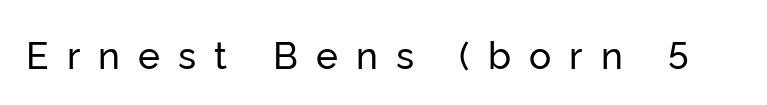
Q: Is the text italic (slanted)? A: No, it is upright.
Q: Is the typeface a serif or a sans-serif typeface? A: Sans-serif.
Q: Is the text underlined? A: No.
Q: Is the spacing between letters normal or unusually wide? A: Unusually wide.
Q: Width (condensed, normal, or wide)? A: Normal.
Q: Stroke contrast? A: Low.
Q: x-height? A: Medium.
Q: Monospaced? A: No.
